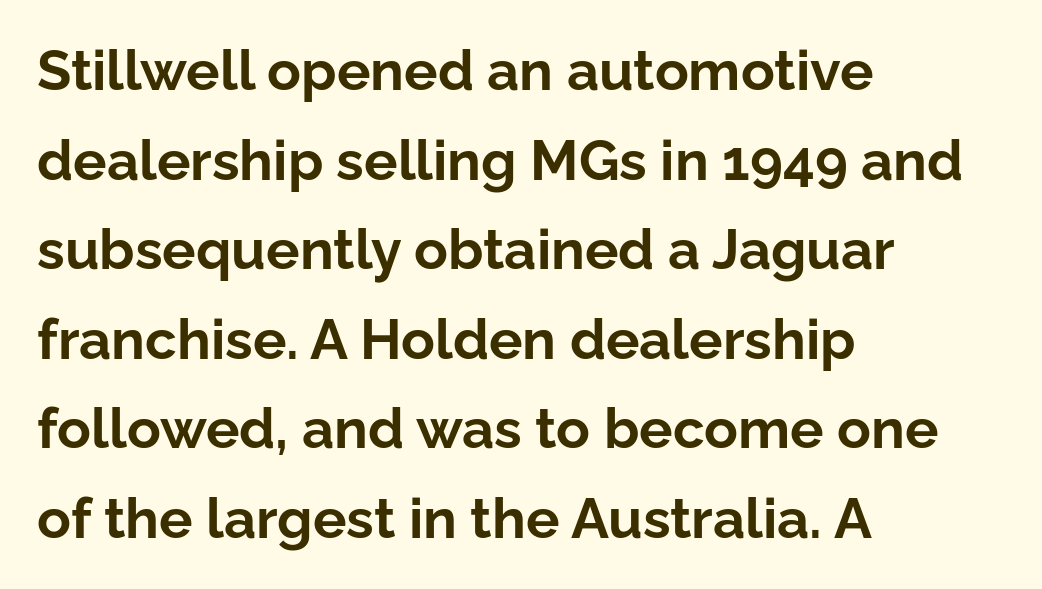
{"serif": "no", "italic": "no", "bold": "yes", "weight": "bold", "width": "normal", "stroke_contrast": "low", "x_height": "medium", "monospaced": "no", "underline": "no", "align": "left", "line_spacing": "normal", "line_spacing_ratio": 1.6, "letter_spacing": "normal", "letter_spacing_em": 0.0, "glyph_px": 56}
